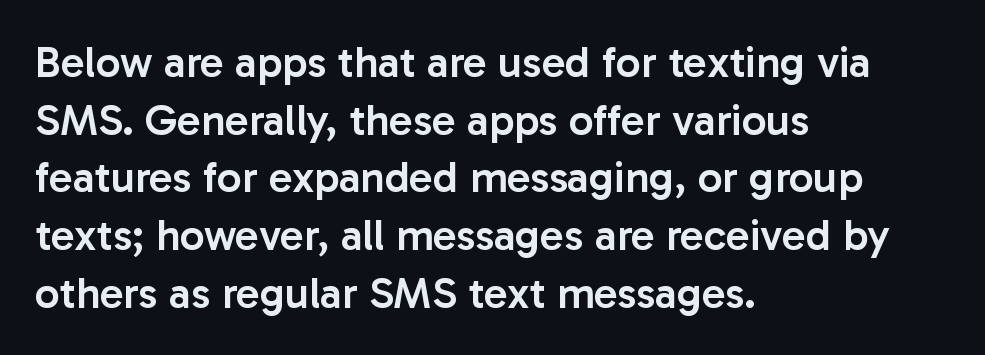
The image shows 44 px semibold sans-serif type, upright; set left-aligned, normal line spacing (1.31x), normal letter spacing, not underlined; low stroke contrast and a medium x-height.
